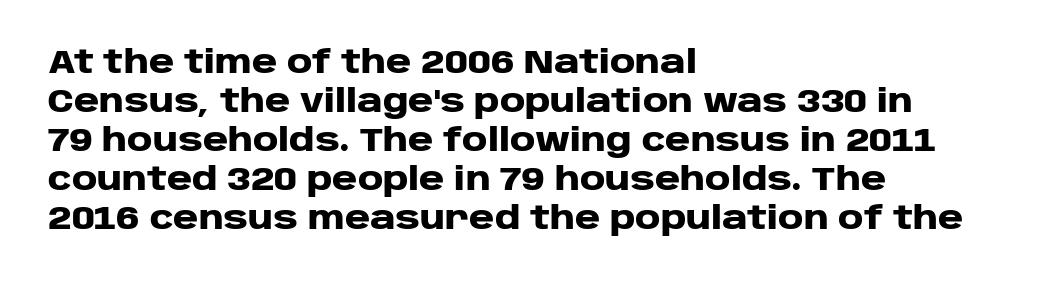
{"serif": "no", "italic": "no", "bold": "yes", "weight": "heavy", "width": "wide", "stroke_contrast": "low", "x_height": "large", "monospaced": "no", "underline": "no", "align": "left", "line_spacing": "normal", "line_spacing_ratio": 1.26, "letter_spacing": "normal", "letter_spacing_em": 0.0, "glyph_px": 31}
